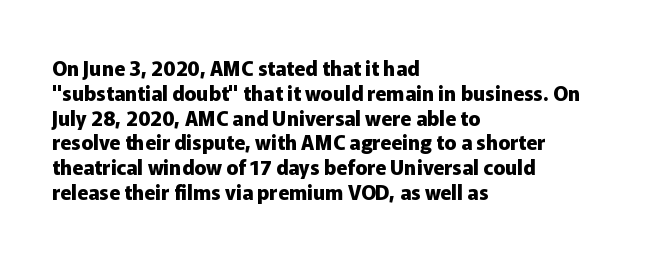
{"italic": "no", "bold": "yes", "underline": "no", "align": "left", "line_spacing_ratio": 1.24, "letter_spacing": "normal", "letter_spacing_em": 0.0, "glyph_px": 20}
